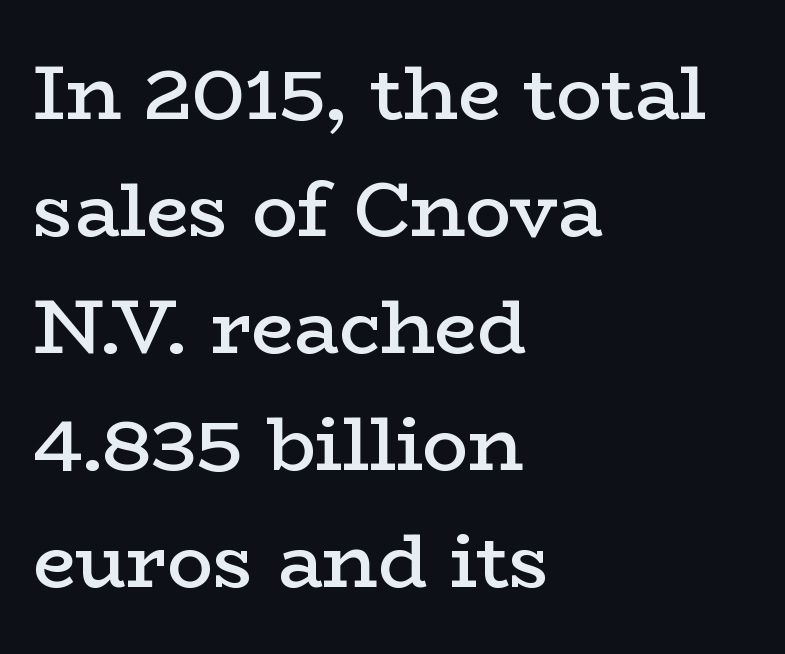
{"serif": "yes", "italic": "no", "bold": "semi", "weight": "semibold", "width": "wide", "stroke_contrast": "low", "x_height": "medium", "monospaced": "no", "underline": "no", "align": "left", "line_spacing": "normal", "line_spacing_ratio": 1.54, "letter_spacing": "normal", "letter_spacing_em": 0.0, "glyph_px": 76}
